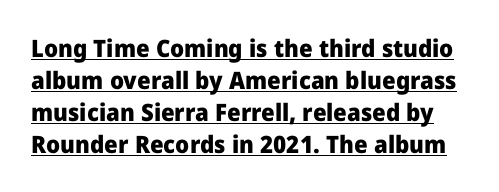
Leading matches the norm, producing a regular column. Unlike italic type, these characters show no tilt at all. Compared with typical body copy, the letter spacing here is the same. The letters are bold, with thick, heavy strokes.
